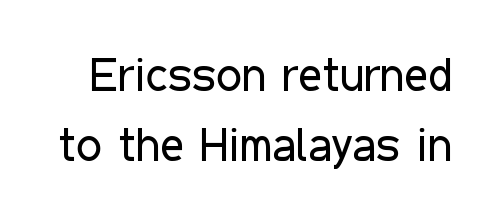
{"serif": "no", "italic": "no", "bold": "no", "weight": "regular", "width": "condensed", "stroke_contrast": "low", "x_height": "medium", "monospaced": "no", "underline": "no", "line_spacing": "normal", "line_spacing_ratio": 1.52, "letter_spacing": "normal", "letter_spacing_em": 0.0, "glyph_px": 46}
